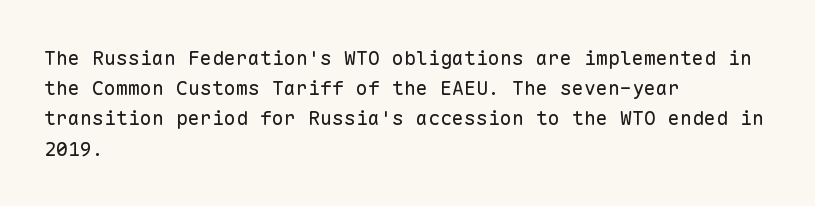
What stands out about the letter spacing? Nothing — it is the standard amount. The axis of the letterforms is exactly vertical. Check the space under the baseline: it is left empty. Evenly set lines give the paragraph a standard silhouette.
